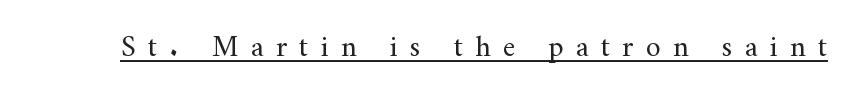
{"serif": "yes", "italic": "no", "bold": "no", "weight": "regular", "width": "normal", "stroke_contrast": "medium", "x_height": "small", "monospaced": "no", "underline": "yes", "letter_spacing": "wide", "letter_spacing_em": 0.41, "glyph_px": 30}
